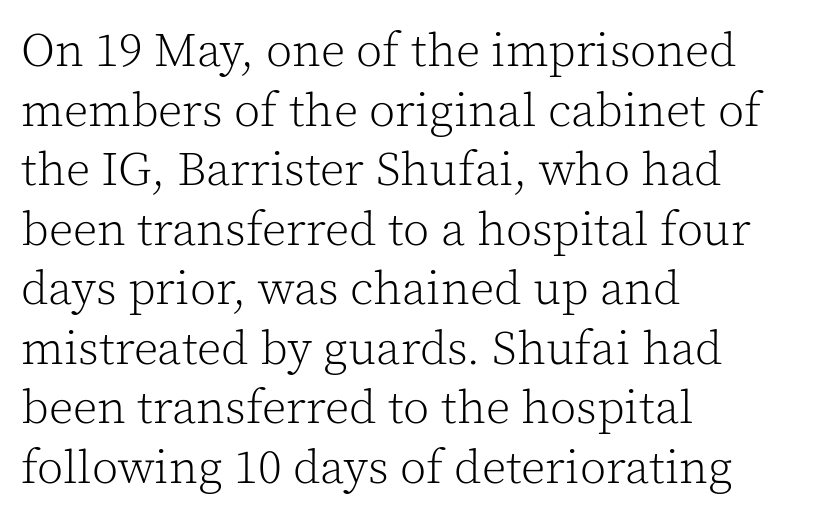
Q: Is the text bold? A: No.
Q: Is the text italic (slanted)? A: No, it is upright.
Q: Is the typeface a serif or a sans-serif typeface? A: Serif.
Q: Is the text underlined? A: No.
Q: How is the paragraph aligned? A: Left-aligned.
Q: Is the spacing between letters normal or unusually wide? A: Normal.
Q: Width (condensed, normal, or wide)? A: Normal.
Q: x-height? A: Medium.
Q: Monospaced? A: No.
